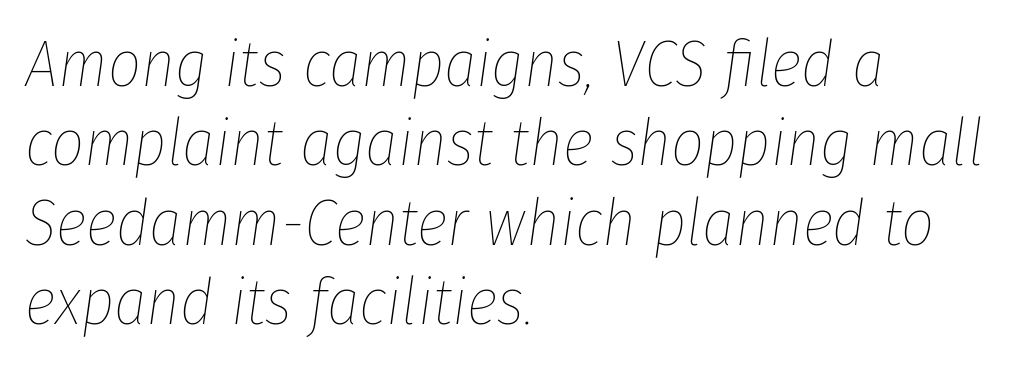
The strip under each line holds only bare page. These lines were composed using italics. Varying glyph widths throughout — classic text-font behaviour. The cut favours lightness, reaching ordinary text weight at its darkest. This sample is left-justified, so line endings fall wherever the words run out. The horizontal fit of the characters is conventional and even.
